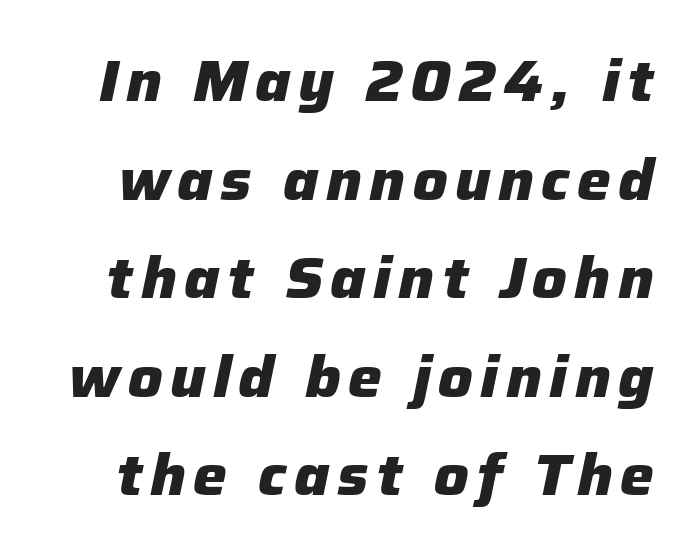
Q: Is the text bold? A: Yes.
Q: Is the text italic (slanted)? A: Yes, it leans right by about 12 degrees.
Q: Is the text underlined? A: No.
Q: Width (condensed, normal, or wide)? A: Normal.
Q: Stroke contrast? A: Low.
Q: x-height? A: Medium.
Q: Monospaced? A: No.
